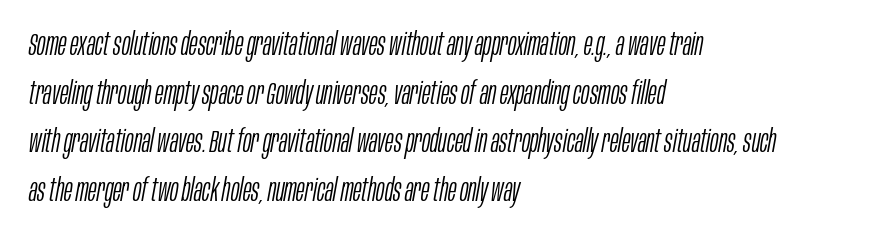
{"italic": "yes", "lean": "right", "slant_degrees": 10, "bold": "no", "weight": "light", "width": "condensed", "stroke_contrast": "low", "x_height": "large", "monospaced": "no", "underline": "no", "align": "left", "line_spacing": "normal", "line_spacing_ratio": 1.52, "letter_spacing": "normal", "letter_spacing_em": 0.0, "glyph_px": 32}
